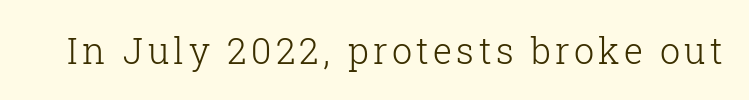
This is roman type, the default non-slanted kind. The passage shown is not bold in any degree. Any mark beneath the type? The region is blank. The letters carry serifs — small finishing strokes at the ends of their stems. Proportional: the letters do not fall into vertical columns.
